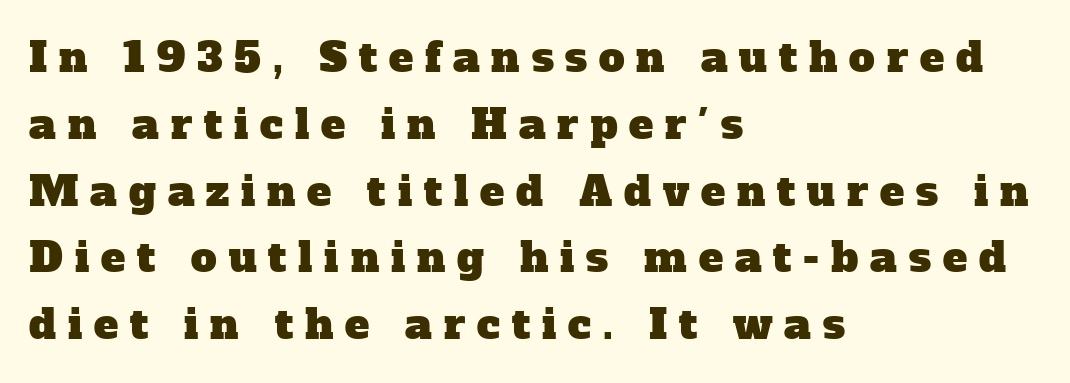
Q: Is the typeface a serif or a sans-serif typeface? A: Serif.
Q: Is the text underlined? A: No.
Q: How is the paragraph aligned? A: Left-aligned.
Q: Is the spacing between letters normal or unusually wide? A: Unusually wide.
Q: Is the spacing between lines tight, normal or loose? A: Normal.
Q: Width (condensed, normal, or wide)? A: Normal.
Q: Stroke contrast? A: Low.
Q: x-height? A: Medium.
Q: Monospaced? A: No.
